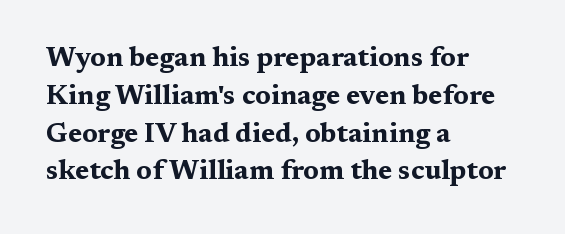
Line spacing here is normal. The baseline area is clear. This sample uses an upright cut, with every glyph sitting square on the baseline. These lines keep a tight, regular rhythm from letter to letter. Line beginnings align vertically; line endings do not.
